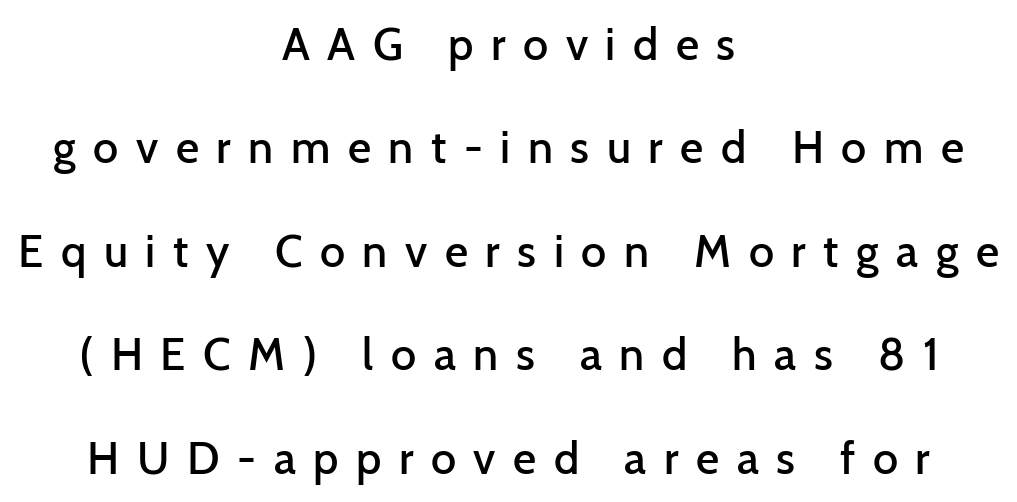
The glyphs have the mass of a demibold cut, below bold. These lines have a slow, spaced-out rhythm from letter to letter. The rendering positions every line midway between the sides. Vertical strokes here are truly vertical. Character widths vary here, with narrow letters taking less room than wide ones. Each letter's strokes conclude bluntly, with no projecting serifs.
